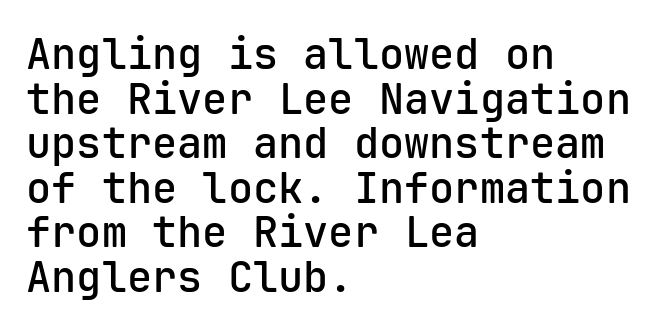
{"serif": "no", "italic": "no", "bold": "semi", "weight": "semibold", "width": "normal", "stroke_contrast": "low", "x_height": "medium", "monospaced": "yes", "underline": "no", "align": "left", "line_spacing": "tight", "line_spacing_ratio": 1.06, "letter_spacing": "normal", "letter_spacing_em": 0.0, "glyph_px": 42}
